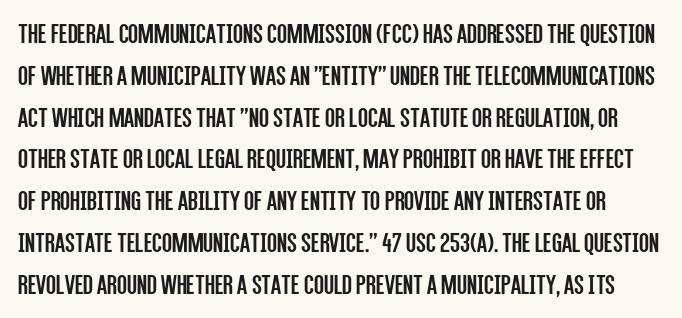
Weight: regular or lighter. Serif or sans? Sans — the stroke terminals are bare. If you drew a line through each stem, it would be perfectly vertical. The designer left line spacing at the default.
